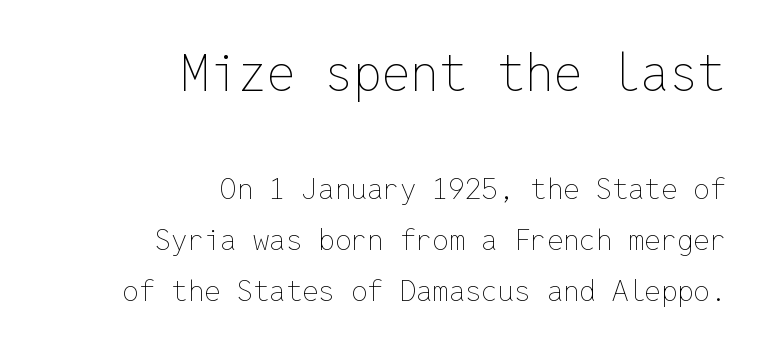
Caption: multi-line text, flush right, ragged left. The rendering uses typewriter-style spacing with identical character cells. Bare-footed words on every line. You can tell it's not italic because the verticals are truly vertical. Typesetter's note — upper block bumped up in size, lower block left smaller. Stems and bowls with no extra thickness — not bold.
